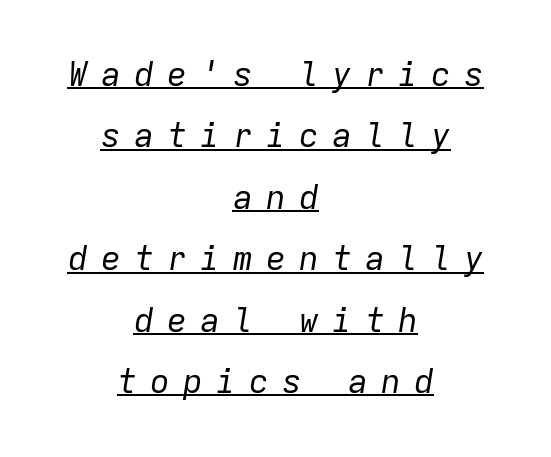
Spacing verdict: monospaced, one width for all characters. Typeset on center — no edge is straight. Compared with ordinary roman type, these characters are visibly tilted. Students, note that the glyphs here are deliberately spaced far apart.
